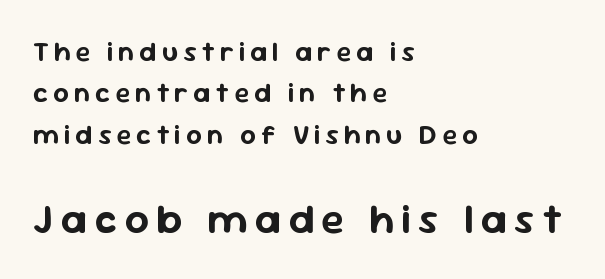
A typesetter would call this leading conventional body-copy spacing. No feet cap the strokes, marking this as sans-serif type. Descenders hang freely into open space. This is the regular roman posture of the typeface. Character widths vary here, with narrow letters taking less room than wide ones.
